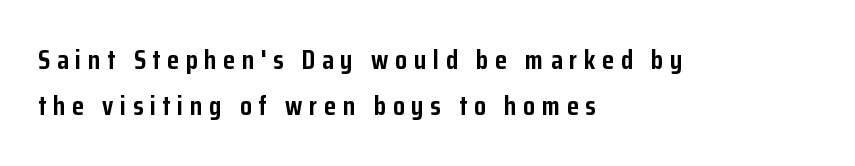
{"italic": "no", "bold": "yes", "underline": "no", "align": "left", "line_spacing_ratio": 1.72, "letter_spacing": "wide", "letter_spacing_em": 0.25, "glyph_px": 27}
